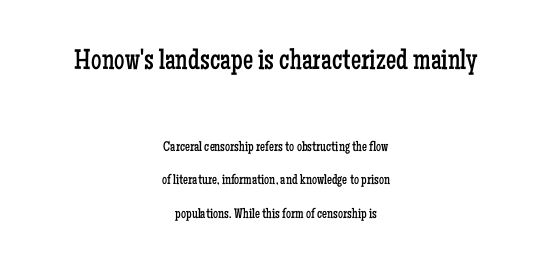
The image shows 29 px regular-weight, condensed serif type, upright; set centered, loose line spacing (2.4x), normal letter spacing, not underlined; the first (top) block is 2.07x larger; low stroke contrast and a medium x-height.
